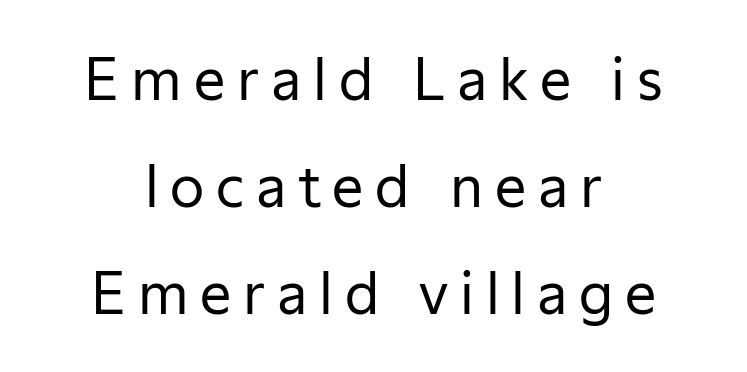
{"serif": "no", "italic": "no", "bold": "no", "weight": "regular", "width": "normal", "stroke_contrast": "low", "x_height": "medium", "monospaced": "no", "underline": "no", "align": "center", "line_spacing": "loose", "line_spacing_ratio": 1.91, "letter_spacing": "wide", "letter_spacing_em": 0.21, "glyph_px": 56}
